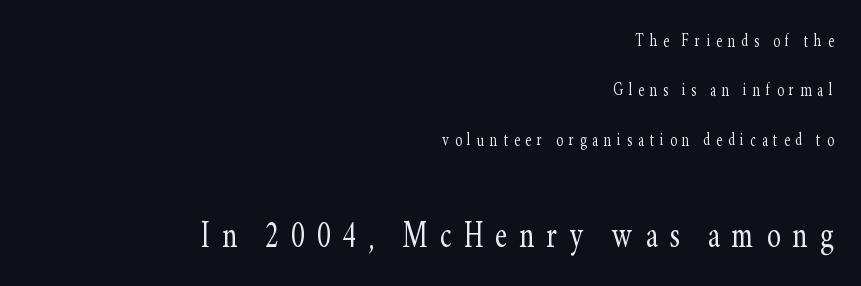
The image shows 41 px light, condensed serif type, upright; set right-aligned, loose line spacing (2.47x), unusually wide letter spacing (+0.3 em), not underlined; the second (bottom) block is 2.05x larger; low stroke contrast and a small x-height.
